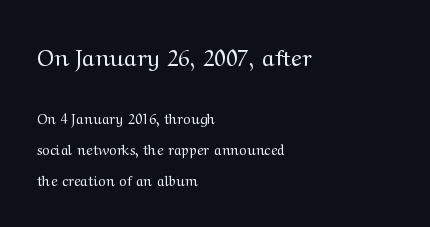
Q: Is the text bold? A: No.
Q: Is the text italic (slanted)? A: No, it is upright.
Q: Is the text underlined? A: No.
Q: How is the paragraph aligned? A: Left-aligned.
Q: Is the spacing between letters normal or unusually wide? A: Normal.
Q: Is the spacing between lines tight, normal or loose? A: Loose.
Q: Which block of text is set in a larger size, the first (top) or the second (bottom)? A: The first (top) one.
